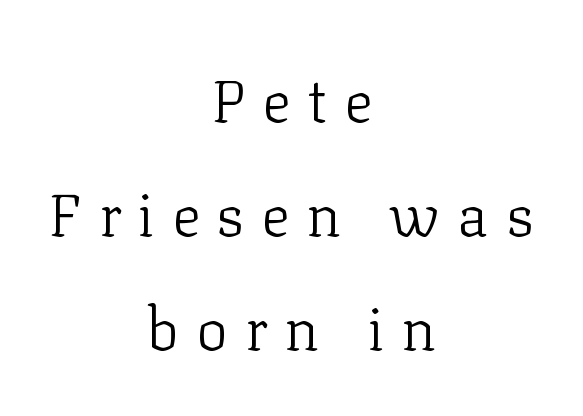
Q: Is the text bold? A: No.
Q: Is the text italic (slanted)? A: No, it is upright.
Q: Is the typeface a serif or a sans-serif typeface? A: Serif.
Q: Is the text underlined? A: No.
Q: How is the paragraph aligned? A: Centered.
Q: Is the spacing between letters normal or unusually wide? A: Unusually wide.
Q: Is the spacing between lines tight, normal or loose? A: Loose.
Q: Width (condensed, normal, or wide)? A: Normal.
Q: Stroke contrast? A: Low.
Q: x-height? A: Medium.
Q: Monospaced? A: No.
